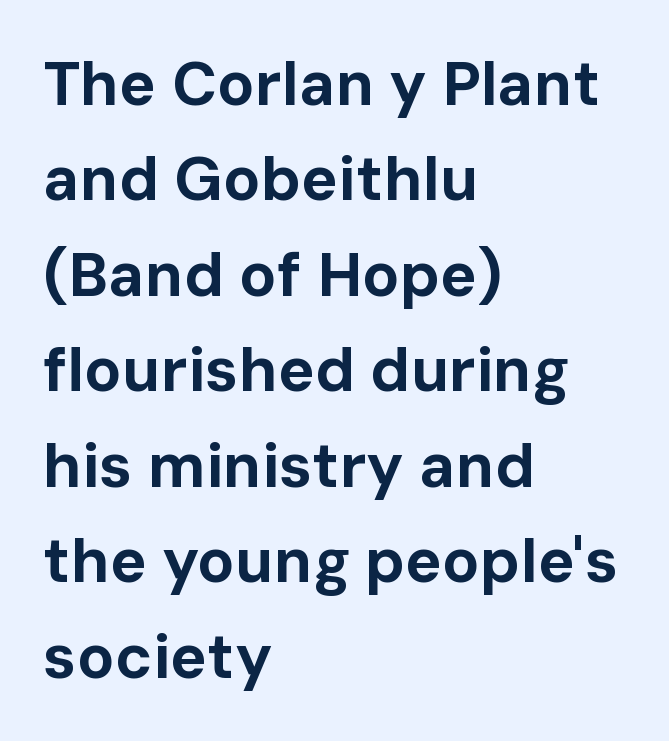
The image shows 62 px bold sans-serif type, upright; set left-aligned, normal line spacing (1.54x), normal letter spacing, not underlined; low stroke contrast and a medium x-height.
